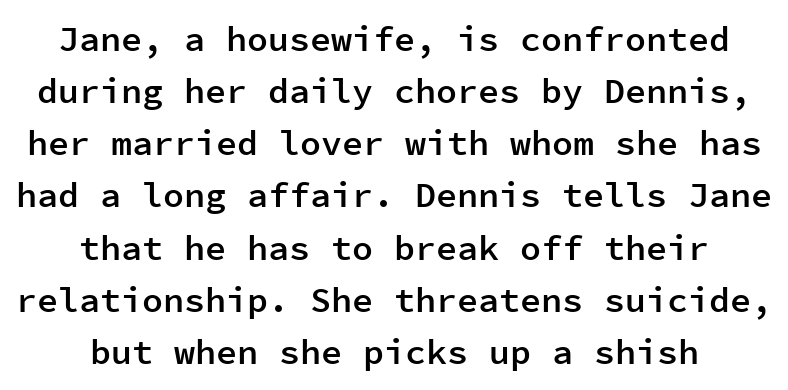
Q: Is the text bold? A: Semi-bold.
Q: Is the text italic (slanted)? A: No, it is upright.
Q: Is the typeface a serif or a sans-serif typeface? A: Sans-serif.
Q: Is the text underlined? A: No.
Q: How is the paragraph aligned? A: Centered.
Q: Is the spacing between letters normal or unusually wide? A: Normal.
Q: Is the spacing between lines tight, normal or loose? A: Normal.
Q: Width (condensed, normal, or wide)? A: Normal.
Q: Stroke contrast? A: Low.
Q: x-height? A: Medium.
Q: Monospaced? A: Yes.
